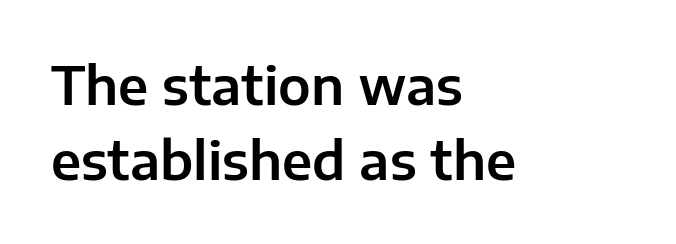
{"serif": "no", "italic": "no", "width": "normal", "stroke_contrast": "low", "x_height": "medium", "monospaced": "no", "underline": "no", "align": "left", "line_spacing": "normal", "line_spacing_ratio": 1.45, "letter_spacing": "normal", "letter_spacing_em": 0.0, "glyph_px": 52}
